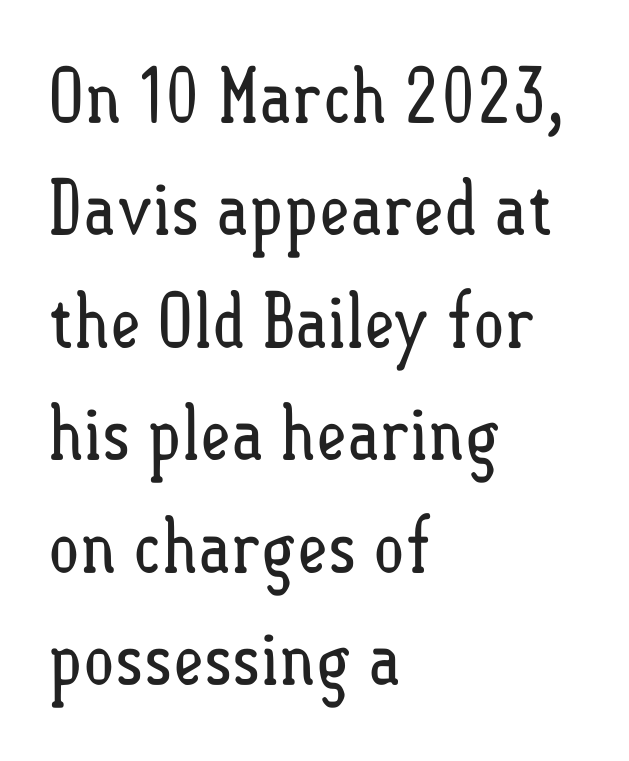
Q: Is the text bold? A: No.
Q: Is the text italic (slanted)? A: No, it is upright.
Q: Is the text underlined? A: No.
Q: How is the paragraph aligned? A: Left-aligned.
Q: Is the spacing between letters normal or unusually wide? A: Normal.
Q: Is the spacing between lines tight, normal or loose? A: Normal.
Q: Width (condensed, normal, or wide)? A: Condensed.
Q: Stroke contrast? A: Low.
Q: x-height? A: Small.
Q: Monospaced? A: No.
